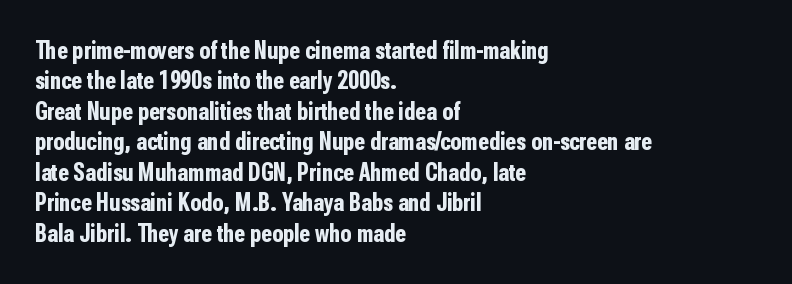
{"italic": "no", "bold": "yes", "underline": "no", "align": "left", "line_spacing_ratio": 1.22, "letter_spacing": "normal", "letter_spacing_em": 0.0, "glyph_px": 25}
